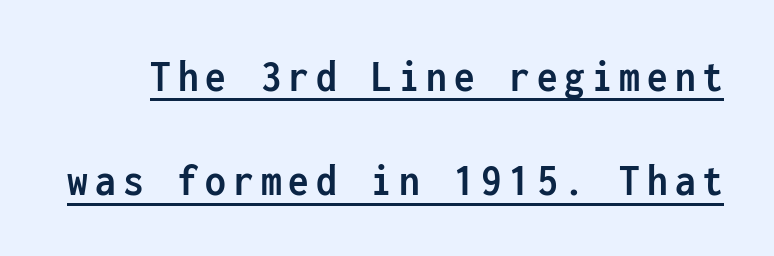
{"serif": "no", "italic": "no", "bold": "yes", "weight": "semibold", "width": "condensed", "stroke_contrast": "low", "x_height": "medium", "monospaced": "yes", "underline": "yes", "line_spacing": "loose", "line_spacing_ratio": 2.27, "glyph_px": 46}
